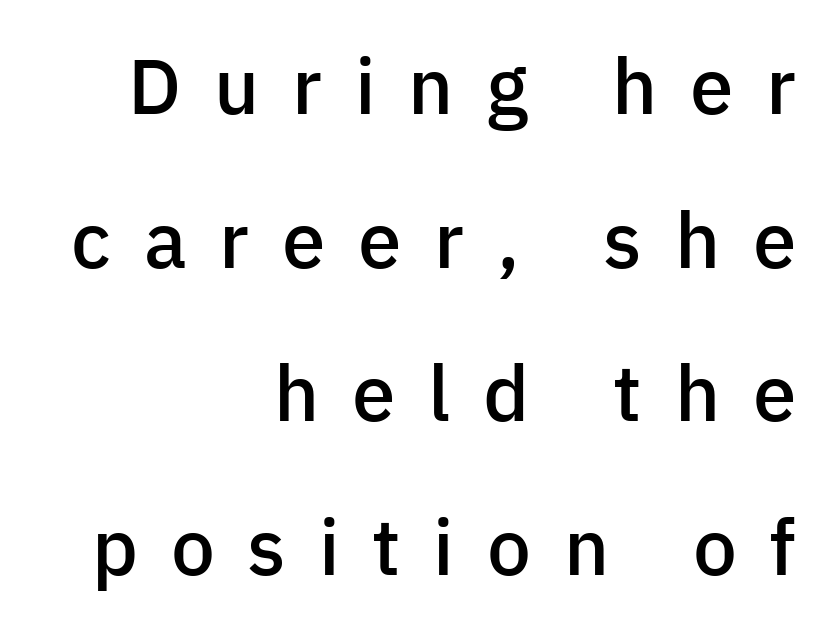
The image shows 78 px semibold sans-serif type, upright; set right-aligned, loose line spacing (1.97x), unusually wide letter spacing (+0.42 em), not underlined; low stroke contrast and a medium x-height.
